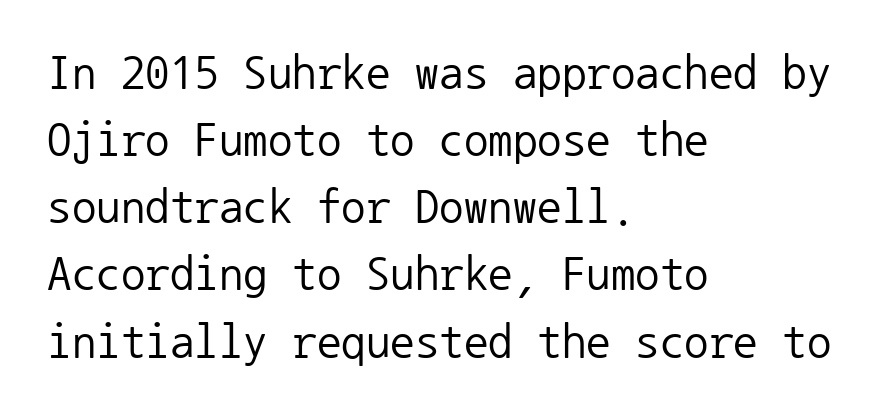
Q: Is the text bold? A: No.
Q: Is the text italic (slanted)? A: No, it is upright.
Q: Is the typeface a serif or a sans-serif typeface? A: Sans-serif.
Q: Is the text underlined? A: No.
Q: How is the paragraph aligned? A: Left-aligned.
Q: Is the spacing between letters normal or unusually wide? A: Normal.
Q: Is the spacing between lines tight, normal or loose? A: Normal.
Q: Width (condensed, normal, or wide)? A: Normal.
Q: Stroke contrast? A: Low.
Q: x-height? A: Medium.
Q: Monospaced? A: Yes.
